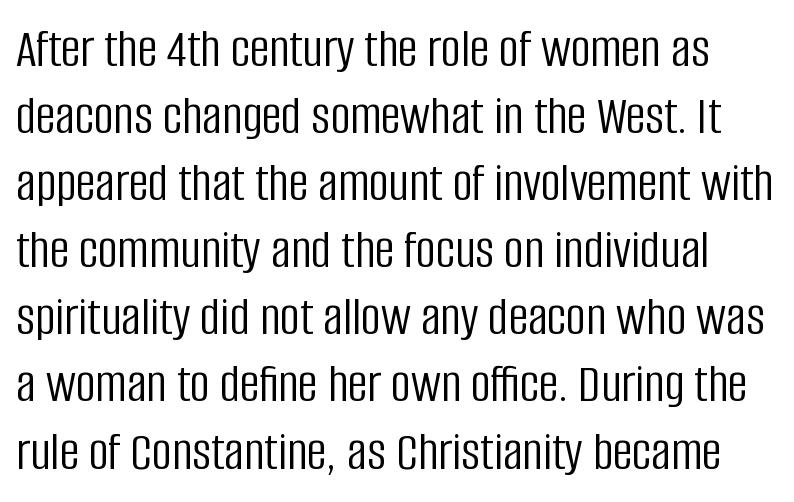
{"serif": "no", "italic": "no", "bold": "no", "weight": "light", "width": "condensed", "stroke_contrast": "low", "x_height": "large", "monospaced": "no", "underline": "no", "line_spacing_ratio": 1.22, "letter_spacing": "normal", "letter_spacing_em": 0.0, "glyph_px": 55}
